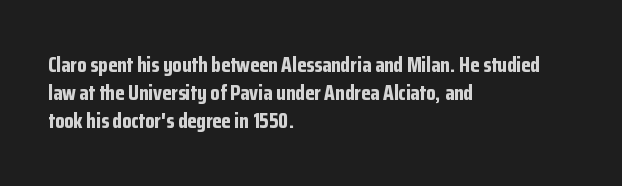
Q: Is the text bold? A: Yes.
Q: Is the text italic (slanted)? A: No, it is upright.
Q: Is the text underlined? A: No.
Q: How is the paragraph aligned? A: Left-aligned.
Q: Is the spacing between letters normal or unusually wide? A: Normal.
Q: Is the spacing between lines tight, normal or loose? A: Normal.
